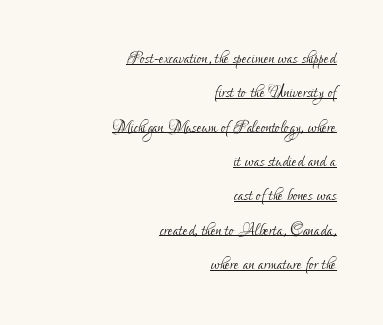
Q: Is the text bold? A: No.
Q: Is the text italic (slanted)? A: Yes.
Q: Is the text underlined? A: Yes.
Q: How is the paragraph aligned? A: Right-aligned.
Q: Is the spacing between letters normal or unusually wide? A: Normal.
Q: Is the spacing between lines tight, normal or loose? A: Normal.
